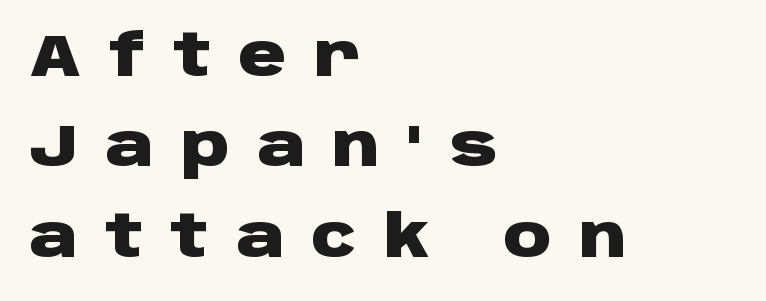
The space between consecutive lines is moderate. This rendering uses left alignment, leaving the right contour irregular. The passage shown is typeset with a sans-serif family. A dark, heavy texture on the line: the type is bold. The space beneath each line is pristine and unruled.
